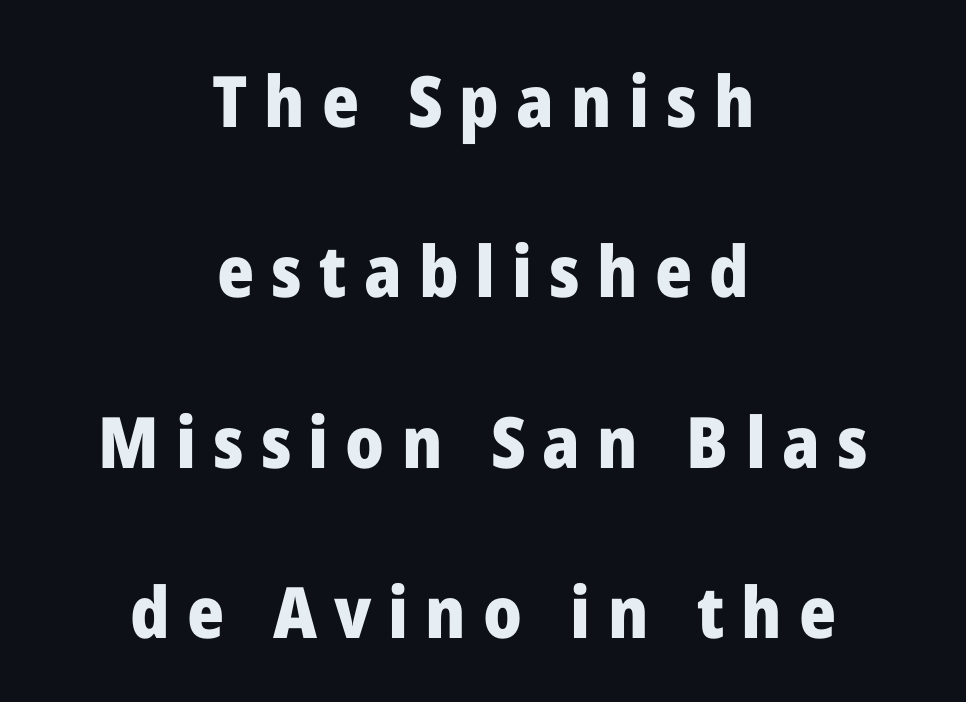
{"serif": "no", "italic": "no", "bold": "yes", "weight": "heavy", "width": "normal", "stroke_contrast": "low", "x_height": "medium", "monospaced": "no", "underline": "no", "align": "center", "line_spacing": "loose", "line_spacing_ratio": 2.4, "letter_spacing": "wide", "letter_spacing_em": 0.24, "glyph_px": 71}
